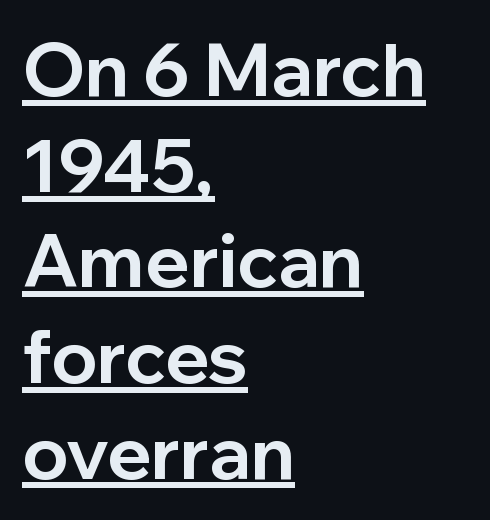
Chunky letters — that's bold for sure. Honestly, the row spacing looks completely unremarkable. A rule runs beneath these lines of type. Font category for this specimen: sans-serif. Designer's note — italics off, roman on. Do the characters align in a grid? No, the font is proportional.
